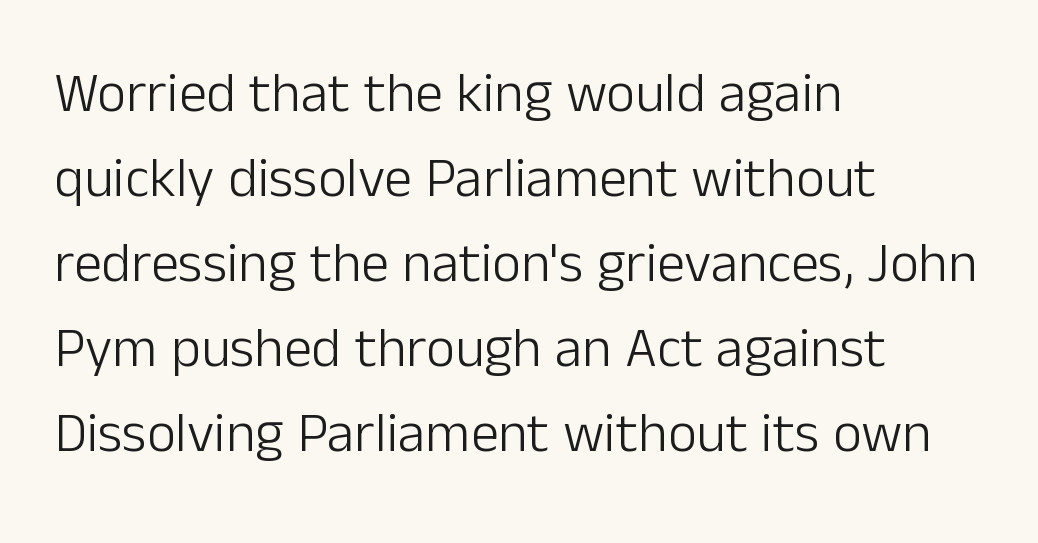
The image shows 56 px light sans-serif type, upright; set left-aligned, normal line spacing (1.52x), normal letter spacing, not underlined; low stroke contrast and a medium x-height.
